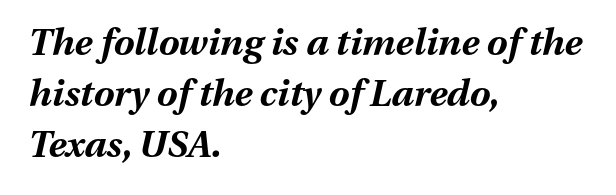
{"italic": "yes", "lean": "right", "slant_degrees": 13, "bold": "yes", "weight": "bold", "width": "normal", "stroke_contrast": "medium", "x_height": "medium", "monospaced": "no", "underline": "no", "align": "left", "line_spacing": "normal", "line_spacing_ratio": 1.38, "letter_spacing": "normal", "letter_spacing_em": 0.0, "glyph_px": 37}
